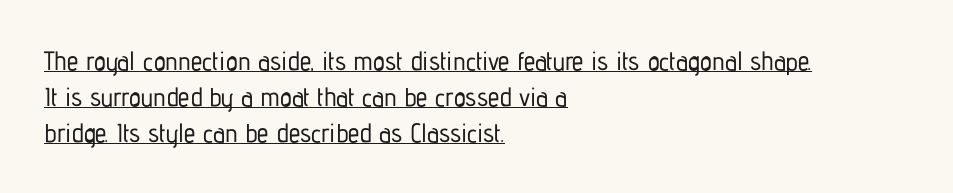
A typesetter would mark this as roman, not italic. The sample's only ornament is a line tracing under the words. This sample is left-justified, so line endings fall wherever the words run out. Leading matches the norm, producing a regular column. These lines keep a tight, regular rhythm from letter to letter.
